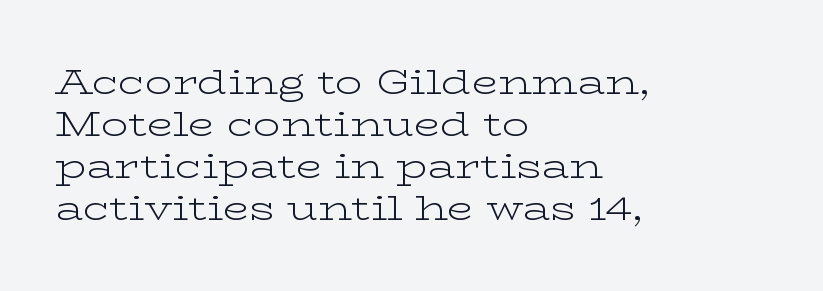
Q: Is the text bold? A: No.
Q: Is the text italic (slanted)? A: No, it is upright.
Q: Is the typeface a serif or a sans-serif typeface? A: Serif.
Q: Is the text underlined? A: No.
Q: How is the paragraph aligned? A: Left-aligned.
Q: Is the spacing between letters normal or unusually wide? A: Normal.
Q: Width (condensed, normal, or wide)? A: Wide.
Q: Stroke contrast? A: Low.
Q: x-height? A: Medium.
Q: Monospaced? A: No.
